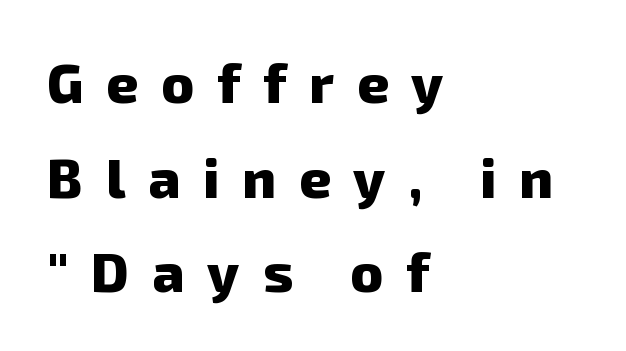
Q: Is the text bold? A: Yes.
Q: Is the typeface a serif or a sans-serif typeface? A: Sans-serif.
Q: Is the text underlined? A: No.
Q: How is the paragraph aligned? A: Left-aligned.
Q: Is the spacing between letters normal or unusually wide? A: Unusually wide.
Q: Width (condensed, normal, or wide)? A: Normal.
Q: Stroke contrast? A: Low.
Q: x-height? A: Medium.
Q: Monospaced? A: No.
